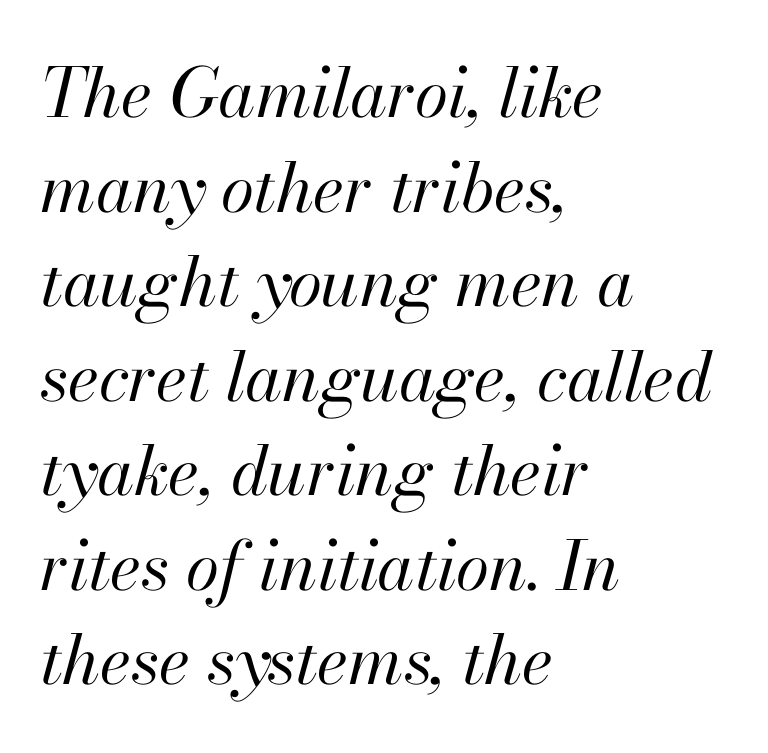
{"italic": "yes", "lean": "right", "slant_degrees": 13, "bold": "no", "weight": "regular", "width": "normal", "stroke_contrast": "high", "x_height": "small", "monospaced": "no", "underline": "no", "align": "left", "line_spacing": "normal", "line_spacing_ratio": 1.39, "letter_spacing": "normal", "letter_spacing_em": 0.0, "glyph_px": 68}
